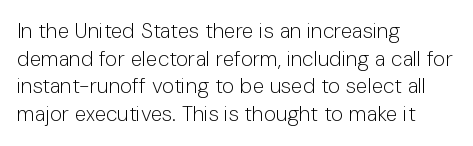
{"italic": "no", "bold": "no", "underline": "no", "align": "left", "line_spacing": "normal", "line_spacing_ratio": 1.32, "letter_spacing": "normal", "letter_spacing_em": 0.0, "glyph_px": 21}
